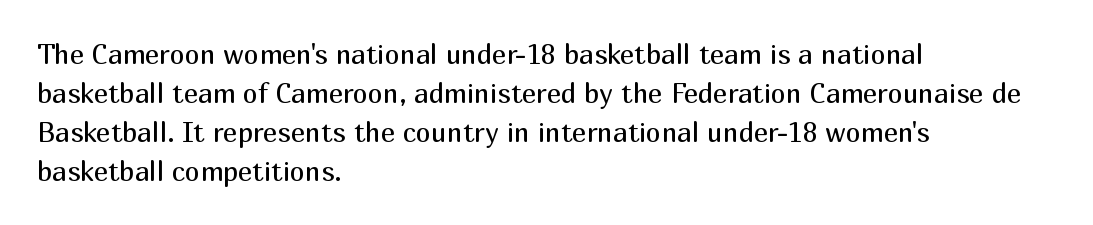
Default kerning and tracking; the words read as compact shapes. No heavy texture on the line: the type isn't bold. A roman cut, with each character standing at attention. Notice how the passage keeps a crisp vertical edge on the left only. Bare-footed words on every line.
